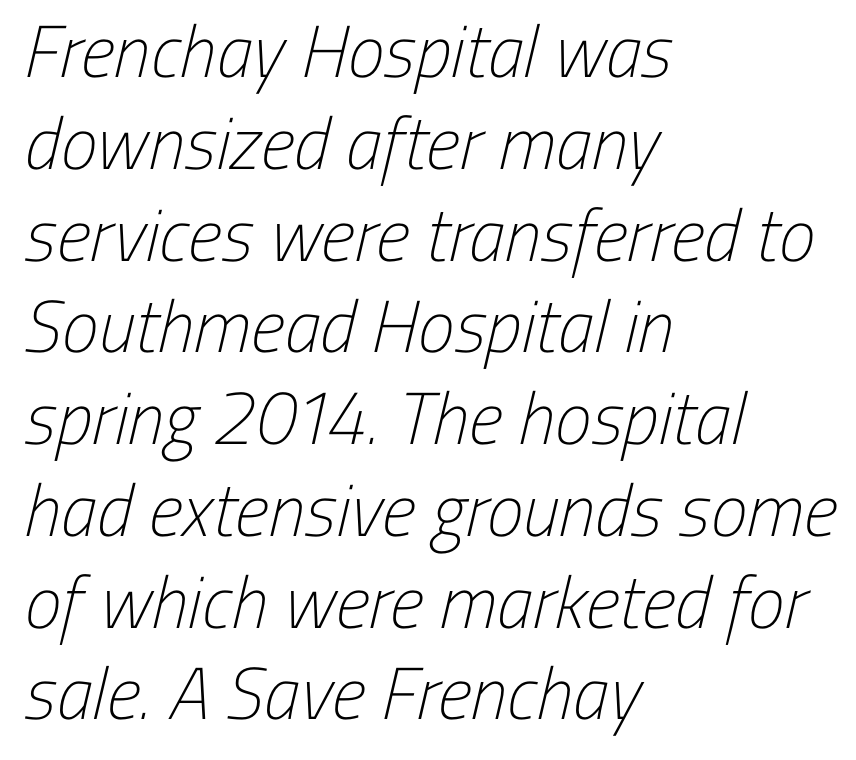
Q: Is the text bold? A: No.
Q: Is the typeface a serif or a sans-serif typeface? A: Sans-serif.
Q: Is the text underlined? A: No.
Q: How is the paragraph aligned? A: Left-aligned.
Q: Is the spacing between letters normal or unusually wide? A: Normal.
Q: Width (condensed, normal, or wide)? A: Condensed.
Q: Stroke contrast? A: Low.
Q: x-height? A: Medium.
Q: Monospaced? A: No.
